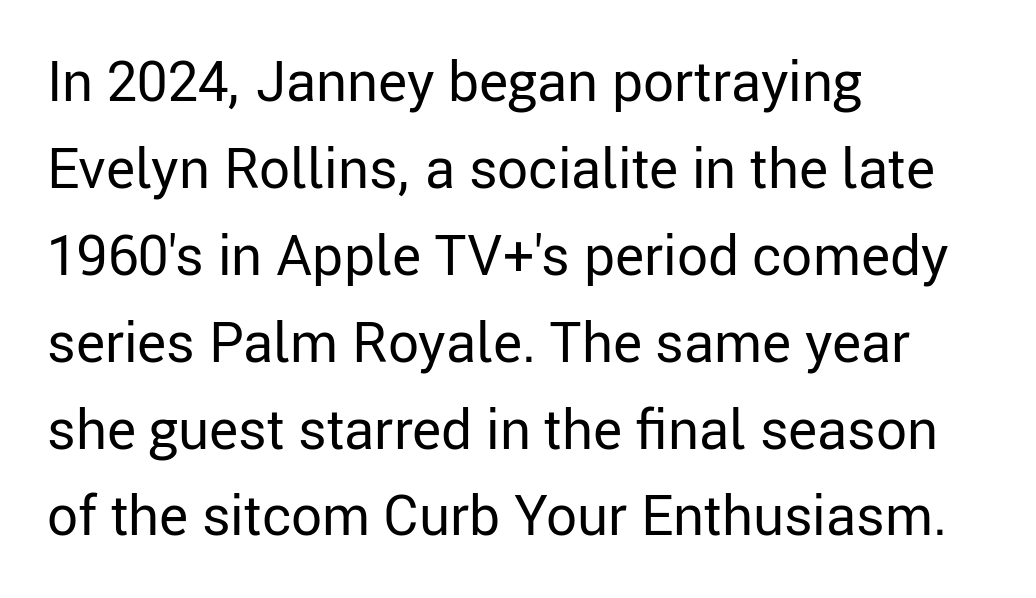
{"serif": "no", "italic": "no", "bold": "no", "weight": "regular", "width": "normal", "stroke_contrast": "low", "x_height": "medium", "monospaced": "no", "underline": "no", "align": "left", "line_spacing": "normal", "line_spacing_ratio": 1.58, "letter_spacing": "normal", "letter_spacing_em": 0.0, "glyph_px": 55}
